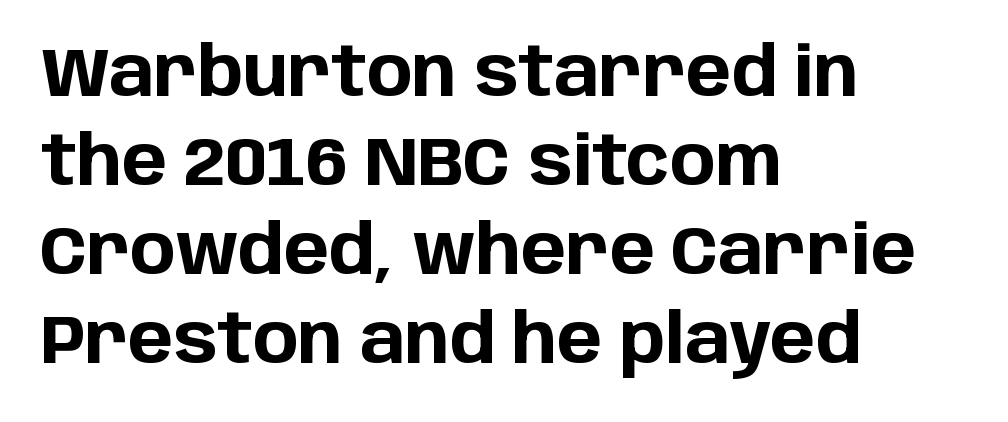
The vertical gap from one line to the next is medium. Beneath every word, the page is bare. Here the designer chose a conventional face with non-uniform glyph widths. No italicization has been applied; the sample stays upright. This sample uses plain, unmodified letter spacing.
